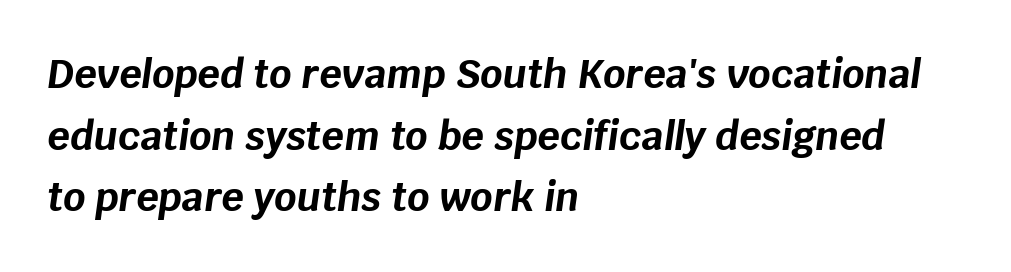
Q: Is the text bold? A: Yes.
Q: Is the text italic (slanted)? A: Yes, it leans right by about 8 degrees.
Q: Is the text underlined? A: No.
Q: How is the paragraph aligned? A: Left-aligned.
Q: Is the spacing between letters normal or unusually wide? A: Normal.
Q: Is the spacing between lines tight, normal or loose? A: Normal.
Q: Width (condensed, normal, or wide)? A: Normal.
Q: Stroke contrast? A: Low.
Q: x-height? A: Large.
Q: Monospaced? A: No.
